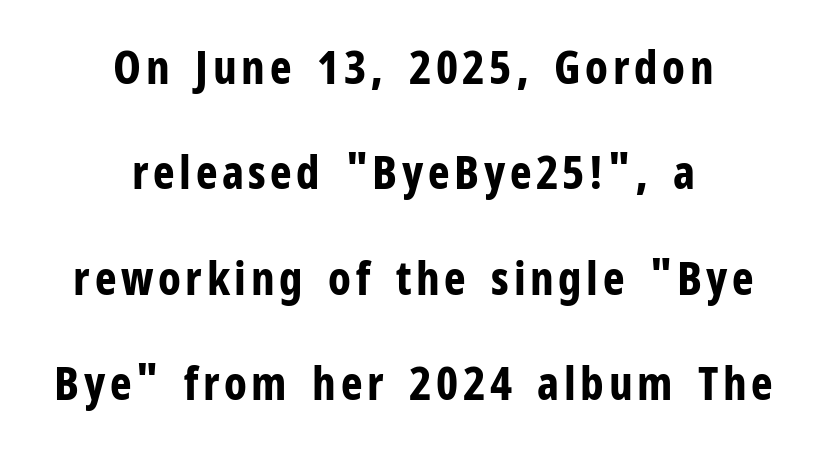
Q: Is the text bold? A: Yes.
Q: Is the text italic (slanted)? A: No, it is upright.
Q: Is the typeface a serif or a sans-serif typeface? A: Sans-serif.
Q: Is the text underlined? A: No.
Q: How is the paragraph aligned? A: Centered.
Q: Is the spacing between lines tight, normal or loose? A: Loose.
Q: Width (condensed, normal, or wide)? A: Condensed.
Q: Stroke contrast? A: Low.
Q: x-height? A: Medium.
Q: Monospaced? A: No.
